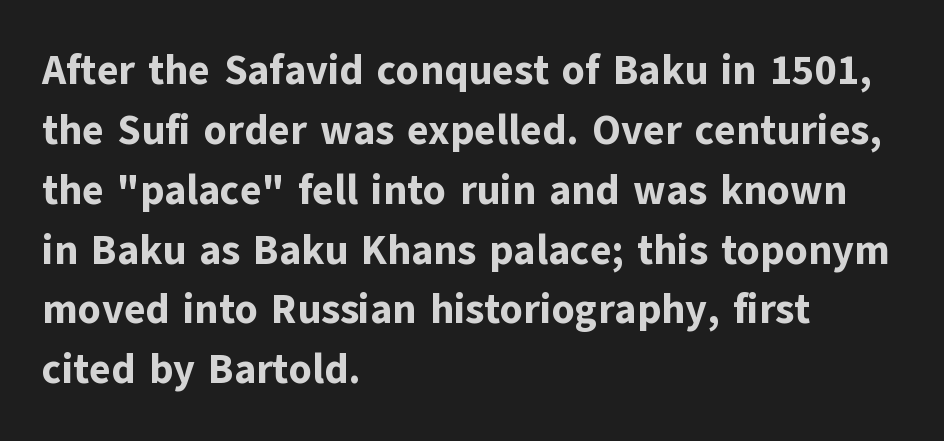
Q: Is the text bold? A: Yes.
Q: Is the text italic (slanted)? A: No, it is upright.
Q: Is the typeface a serif or a sans-serif typeface? A: Sans-serif.
Q: Is the text underlined? A: No.
Q: How is the paragraph aligned? A: Left-aligned.
Q: Is the spacing between letters normal or unusually wide? A: Normal.
Q: Is the spacing between lines tight, normal or loose? A: Normal.
Q: Width (condensed, normal, or wide)? A: Normal.
Q: Stroke contrast? A: Low.
Q: x-height? A: Medium.
Q: Monospaced? A: No.
